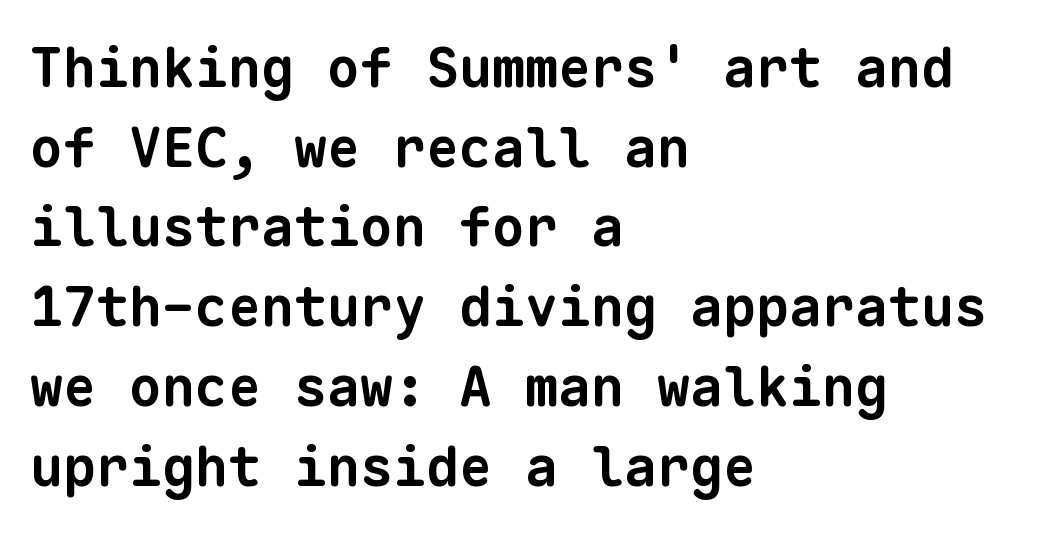
Q: Is the text bold? A: Yes.
Q: Is the typeface a serif or a sans-serif typeface? A: Sans-serif.
Q: Is the text underlined? A: No.
Q: How is the paragraph aligned? A: Left-aligned.
Q: Is the spacing between letters normal or unusually wide? A: Normal.
Q: Is the spacing between lines tight, normal or loose? A: Normal.
Q: Width (condensed, normal, or wide)? A: Normal.
Q: Stroke contrast? A: Low.
Q: x-height? A: Medium.
Q: Monospaced? A: Yes.
